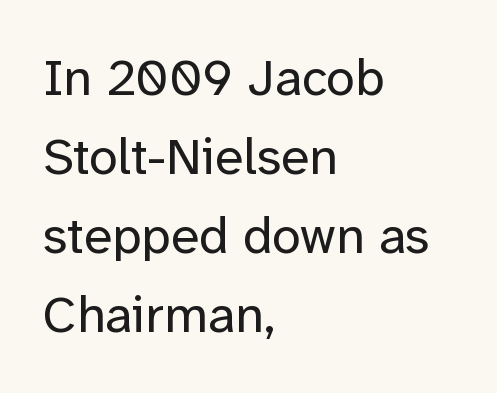
{"serif": "no", "italic": "no", "bold": "no", "weight": "regular", "width": "normal", "stroke_contrast": "low", "x_height": "medium", "monospaced": "no", "underline": "no", "align": "left", "line_spacing": "normal", "line_spacing_ratio": 1.52, "letter_spacing": "normal", "letter_spacing_em": 0.0, "glyph_px": 52}
